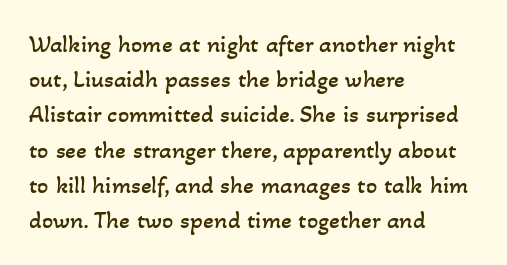
Beneath every word, the page is bare. If you measured baseline to baseline, you'd find a middling distance. Horizontally, the lines are justified to the leading edge only. No extra tracking has been applied to these lines. Ink coverage per letter is moderate at most.
